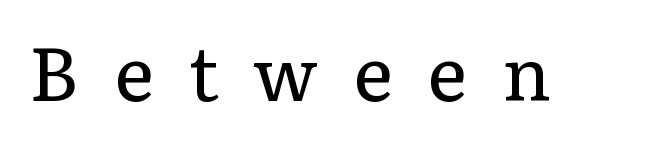
{"serif": "yes", "italic": "no", "bold": "no", "weight": "regular", "width": "normal", "stroke_contrast": "low", "x_height": "medium", "monospaced": "no", "underline": "no", "letter_spacing": "wide", "letter_spacing_em": 0.47, "glyph_px": 75}
